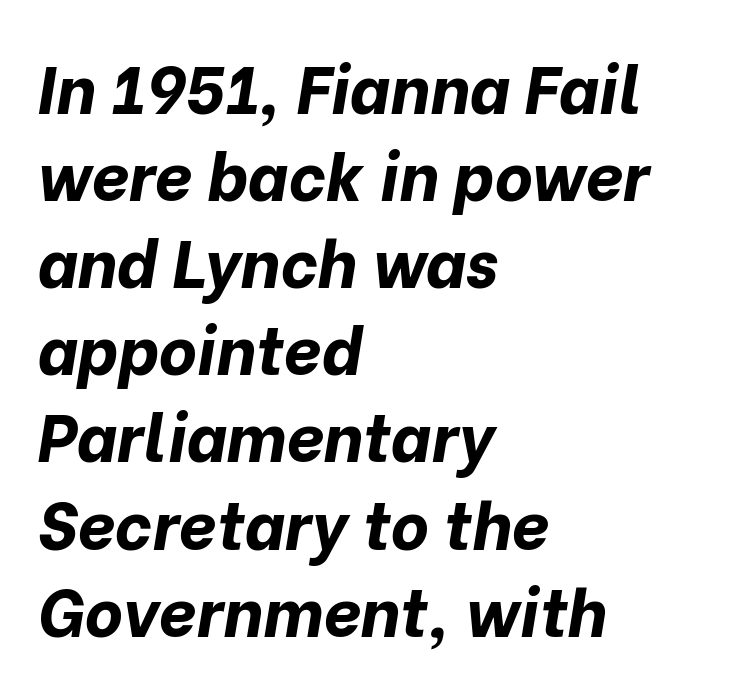
{"italic": "yes", "lean": "right", "slant_degrees": 10, "bold": "yes", "weight": "bold", "width": "normal", "stroke_contrast": "low", "x_height": "medium", "monospaced": "no", "underline": "no", "align": "left", "line_spacing": "normal", "line_spacing_ratio": 1.32, "letter_spacing": "normal", "letter_spacing_em": 0.0, "glyph_px": 66}
